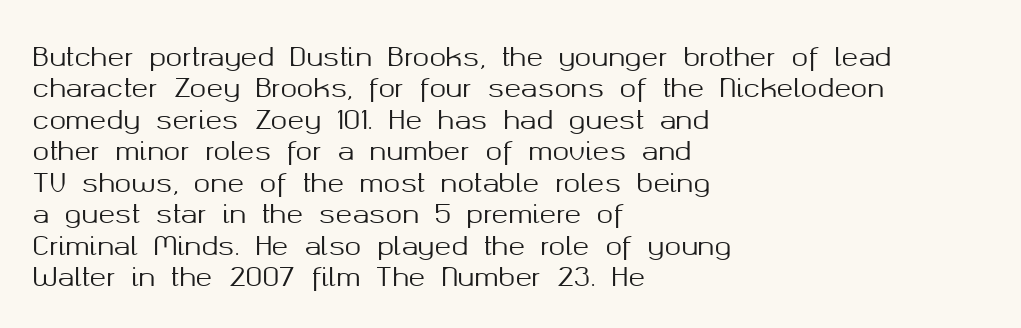
The image shows 25 px text type, upright; set left-aligned, normal line spacing (1.26x), normal letter spacing, not underlined.
